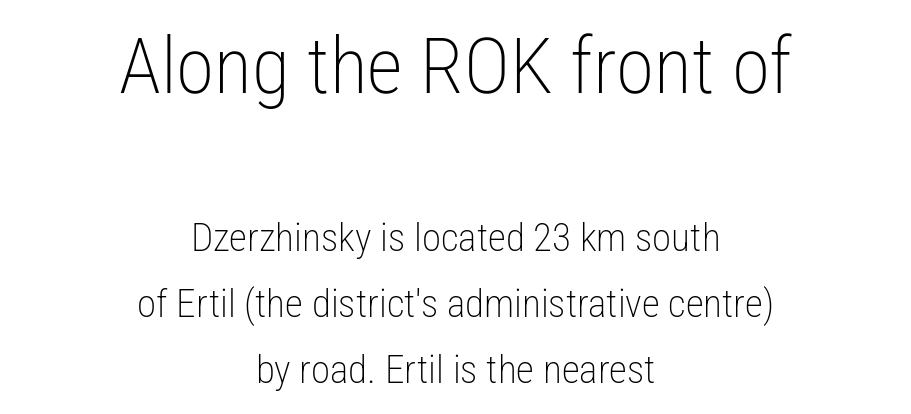
{"serif": "no", "italic": "no", "bold": "no", "weight": "light", "width": "condensed", "stroke_contrast": "low", "x_height": "medium", "monospaced": "no", "underline": "no", "align": "center", "line_spacing": "normal", "line_spacing_ratio": 1.69, "letter_spacing": "normal", "letter_spacing_em": 0.0, "larger_block": "first", "size_ratio": 2.0, "glyph_px": 78}
